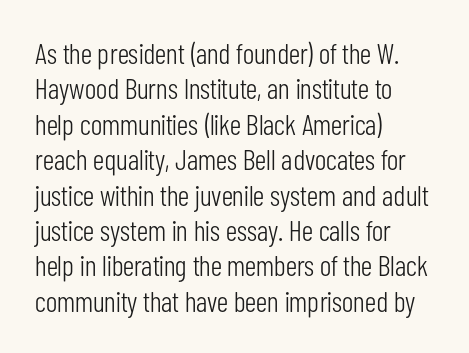
The setting favours the left margin, as ordinary paragraphs usually do. Is the stroke heavy? The answer is a plain regular-or-lighter. Do the characters align in a grid? No, the font is proportional. Are there feet on the stems? There aren't — it's a sans. The type sits square on the baseline with zero lean. Nothing unusual about the tracking: characters are spaced as the font intends.
